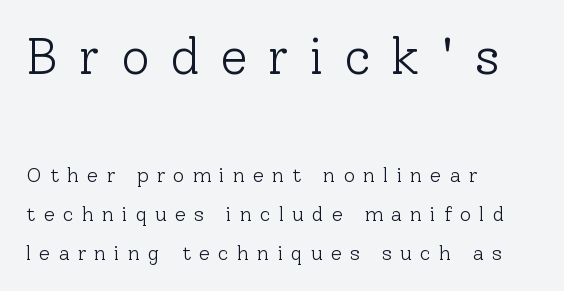
Q: Is the text bold? A: No.
Q: Is the text italic (slanted)? A: No, it is upright.
Q: Is the typeface a serif or a sans-serif typeface? A: Serif.
Q: Is the text underlined? A: No.
Q: How is the paragraph aligned? A: Left-aligned.
Q: Is the spacing between letters normal or unusually wide? A: Unusually wide.
Q: Is the spacing between lines tight, normal or loose? A: Loose.
Q: Which block of text is set in a larger size, the first (top) or the second (bottom)? A: The first (top) one.
Q: Width (condensed, normal, or wide)? A: Normal.
Q: Stroke contrast? A: Low.
Q: x-height? A: Medium.
Q: Monospaced? A: No.
